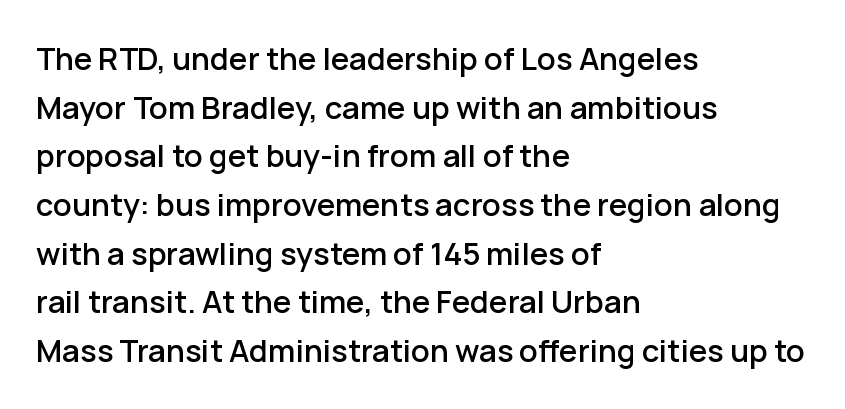
The image shows 31 px sans-serif type, upright; set left-aligned, normal line spacing (1.57x), normal letter spacing, not underlined; low stroke contrast and a medium x-height.
